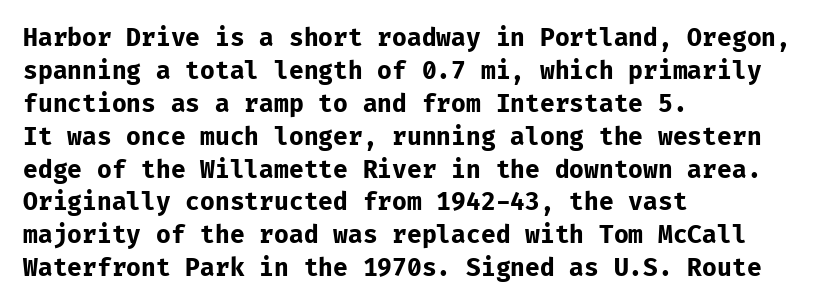
Q: Is the text bold? A: Yes.
Q: Is the text italic (slanted)? A: No, it is upright.
Q: Is the text underlined? A: No.
Q: How is the paragraph aligned? A: Left-aligned.
Q: Is the spacing between letters normal or unusually wide? A: Normal.
Q: Is the spacing between lines tight, normal or loose? A: Normal.
